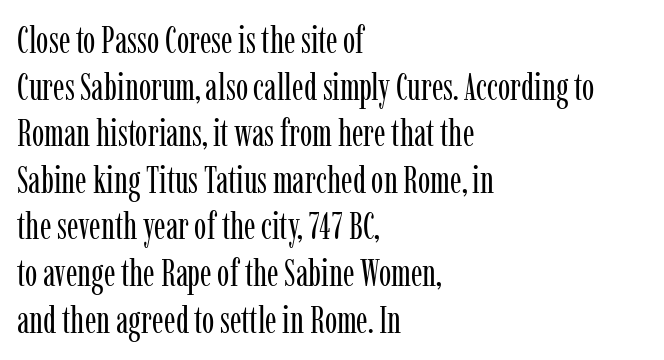
{"serif": "yes", "italic": "no", "bold": "no", "weight": "regular", "width": "condensed", "stroke_contrast": "low", "x_height": "medium", "monospaced": "no", "underline": "no", "align": "left", "line_spacing": "normal", "line_spacing_ratio": 1.26, "letter_spacing": "normal", "letter_spacing_em": 0.0, "glyph_px": 37}
